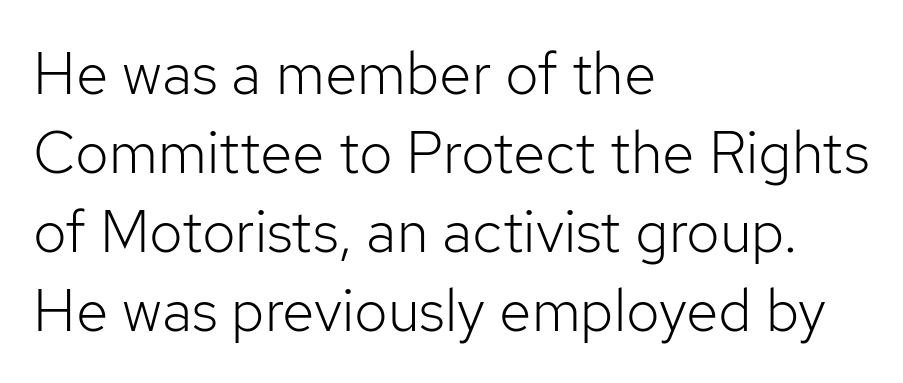
Q: Is the text bold? A: No.
Q: Is the text italic (slanted)? A: No, it is upright.
Q: Is the typeface a serif or a sans-serif typeface? A: Sans-serif.
Q: Is the text underlined? A: No.
Q: How is the paragraph aligned? A: Left-aligned.
Q: Is the spacing between letters normal or unusually wide? A: Normal.
Q: Is the spacing between lines tight, normal or loose? A: Normal.
Q: Width (condensed, normal, or wide)? A: Normal.
Q: Stroke contrast? A: Low.
Q: x-height? A: Medium.
Q: Monospaced? A: No.
